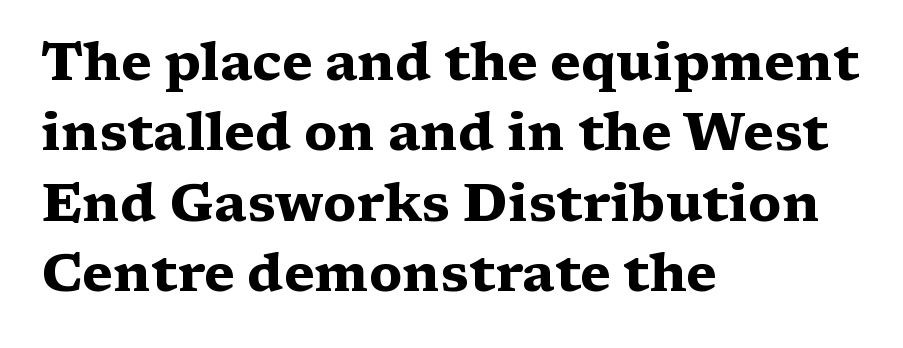
{"serif": "yes", "italic": "no", "bold": "yes", "weight": "heavy", "width": "wide", "stroke_contrast": "medium", "x_height": "medium", "monospaced": "no", "underline": "no", "align": "left", "line_spacing": "normal", "line_spacing_ratio": 1.33, "letter_spacing": "normal", "letter_spacing_em": 0.0, "glyph_px": 53}
